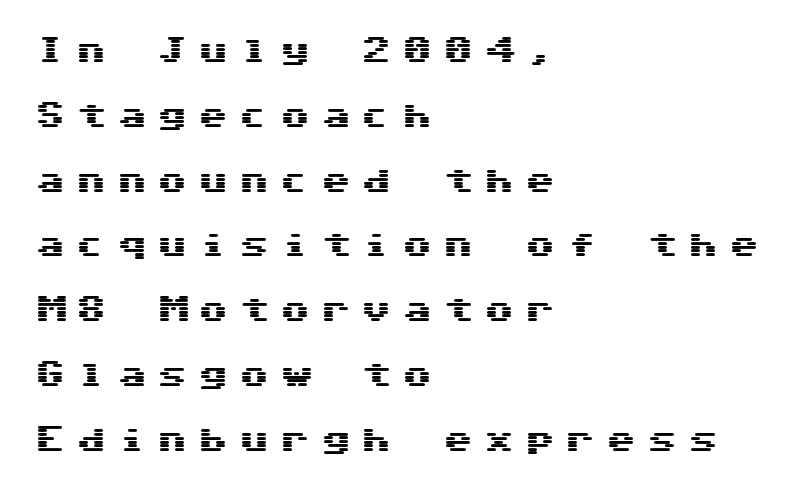
Here the glyphs are tracked loosely, breaking word shapes into spaced letters. Do the characters align in a grid? Yes, the font is monospaced. Check under the words: just untouched page. Compared with typical paragraphs, the rows here are farther apart. No feet cap the strokes, marking this as sans-serif type. Reading down the block, your eye returns to a fixed left position each line.
